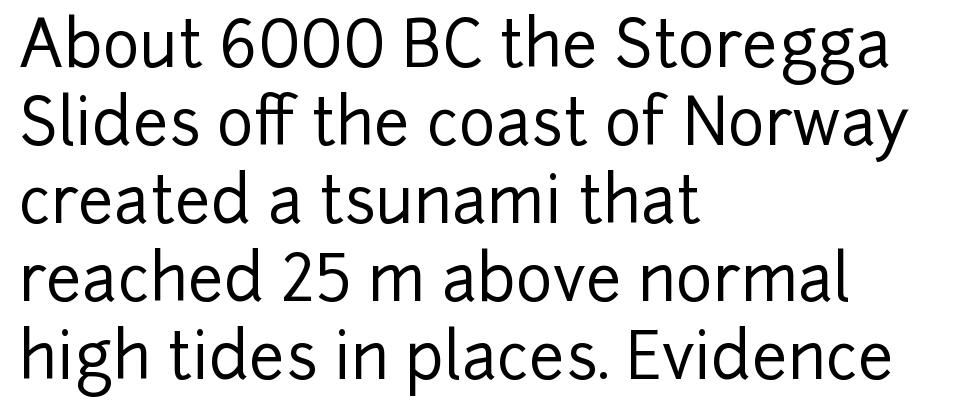
These lines are rendered in a variable-pitch font. The lines in this sample share a left origin and differ only in where they stop. Does the type have serifs? No, each stem ends abruptly. Observe the ordinary spacing: letters are neighbours, not strangers.
